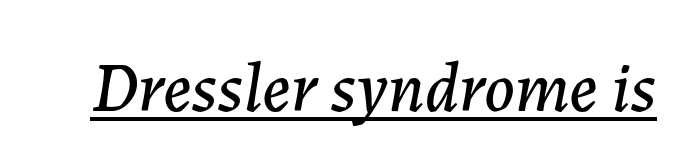
{"italic": "yes", "lean": "right", "slant_degrees": 7, "width": "normal", "stroke_contrast": "low", "x_height": "medium", "monospaced": "no", "underline": "yes", "letter_spacing": "normal", "letter_spacing_em": 0.0, "glyph_px": 70}
